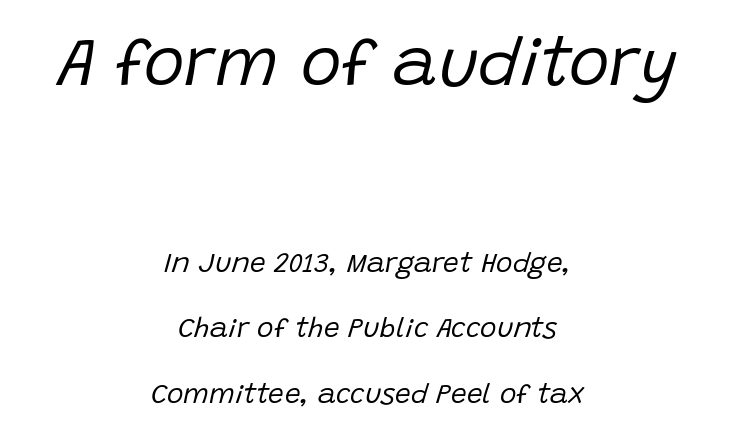
You could not count columns in this text — the font is proportionally spaced. Type without underlining. Does the copy run flush right? No — it is centered line by line. Caption: standard tracking, unaltered. The lettering tilts uniformly, giving the passage an italic look.
